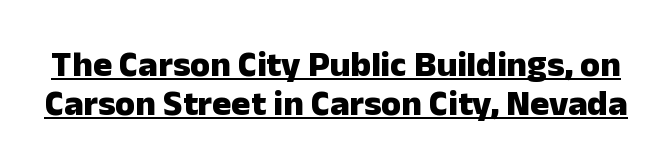
These lines keep a tight, regular rhythm from letter to letter. A typesetter would call this proportional, since set widths differ per character. Vertical spacing — tight. Is there any slant? The stems are plumb. A typographer would call this underscored text. Each glyph is drawn with heavy, bold strokes.
